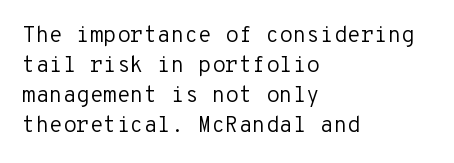
{"italic": "no", "bold": "no", "underline": "no", "align": "left", "line_spacing": "normal", "line_spacing_ratio": 1.36, "letter_spacing": "normal", "letter_spacing_em": 0.0, "glyph_px": 22}
